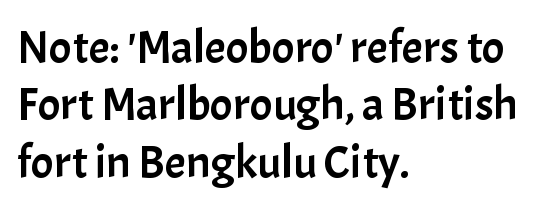
Looks like regular typesetting: each glyph gets only the width it needs. Inter-character spacing is left at the font's built-in metrics. What kind of face is this? One without serifs — a sans. This is the regular roman posture of the typeface.
